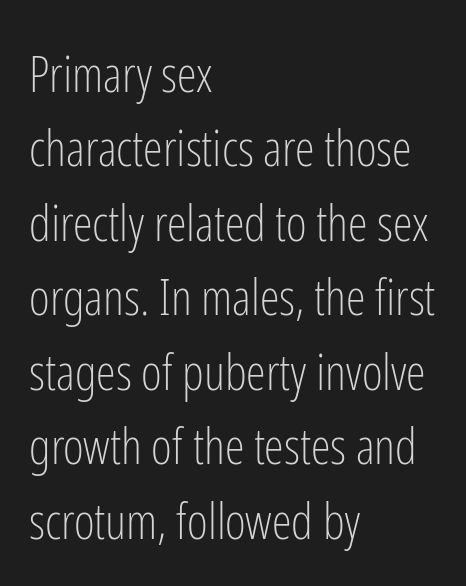
{"serif": "no", "italic": "no", "bold": "no", "weight": "light", "width": "condensed", "stroke_contrast": "low", "x_height": "medium", "monospaced": "no", "underline": "no", "align": "left", "line_spacing": "normal", "line_spacing_ratio": 1.49, "letter_spacing": "normal", "letter_spacing_em": 0.0, "glyph_px": 50}
